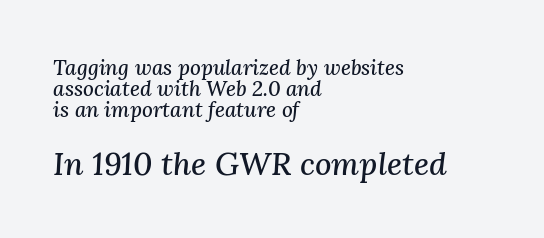
{"serif": "yes", "italic": "yes", "lean": "right", "slant_degrees": 3, "width": "normal", "stroke_contrast": "medium", "x_height": "medium", "monospaced": "no", "underline": "no", "align": "left", "line_spacing": "tight", "line_spacing_ratio": 1.01, "letter_spacing": "normal", "letter_spacing_em": 0.0, "larger_block": "second", "size_ratio": 1.52, "glyph_px": 32}
